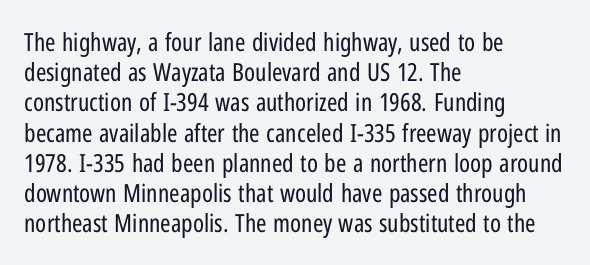
The image shows 25 px text type, upright; set left-aligned, line spacing 1.21x, normal letter spacing, not underlined.
